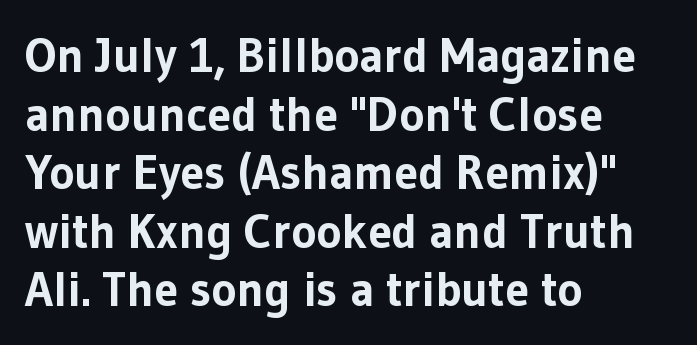
{"serif": "no", "italic": "no", "bold": "yes", "weight": "bold", "width": "normal", "stroke_contrast": "low", "x_height": "medium", "monospaced": "no", "underline": "no", "align": "left", "line_spacing_ratio": 1.22, "letter_spacing": "normal", "letter_spacing_em": 0.0, "glyph_px": 48}
